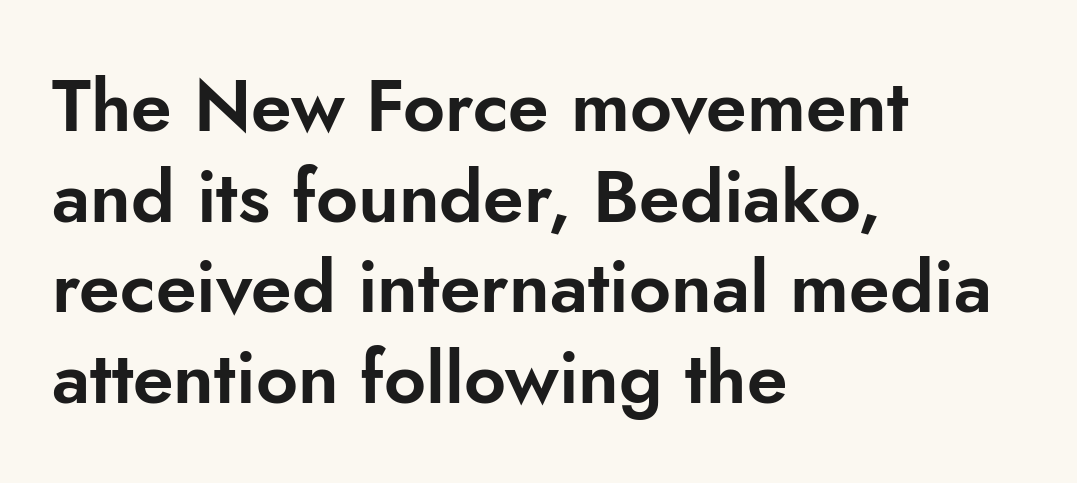
Q: Is the text italic (slanted)? A: No, it is upright.
Q: Is the typeface a serif or a sans-serif typeface? A: Sans-serif.
Q: Is the text underlined? A: No.
Q: How is the paragraph aligned? A: Left-aligned.
Q: Is the spacing between letters normal or unusually wide? A: Normal.
Q: Width (condensed, normal, or wide)? A: Normal.
Q: Stroke contrast? A: Low.
Q: x-height? A: Small.
Q: Monospaced? A: No.
